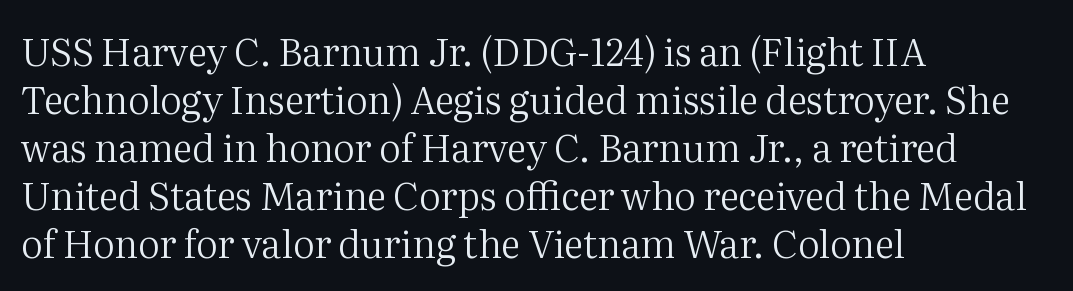
{"serif": "yes", "italic": "no", "bold": "no", "weight": "regular", "width": "normal", "stroke_contrast": "medium", "x_height": "medium", "monospaced": "no", "underline": "no", "align": "left", "line_spacing": "normal", "line_spacing_ratio": 1.26, "letter_spacing": "normal", "letter_spacing_em": 0.0, "glyph_px": 38}
